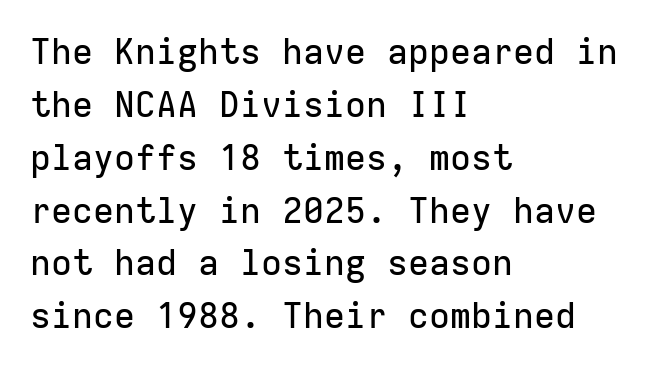
The image shows 35 px sans-serif type, upright, monospaced; set left-aligned, normal line spacing (1.51x), normal letter spacing, not underlined; low stroke contrast and a medium x-height.
